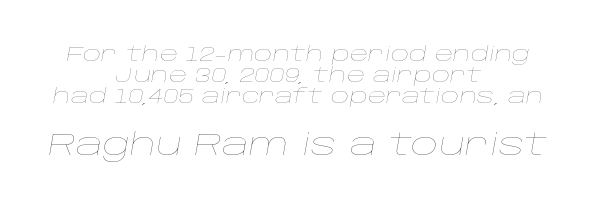
Q: Is the text bold? A: No.
Q: Is the text italic (slanted)? A: Yes, it leans right by about 10 degrees.
Q: Is the text underlined? A: No.
Q: How is the paragraph aligned? A: Centered.
Q: Is the spacing between letters normal or unusually wide? A: Normal.
Q: Is the spacing between lines tight, normal or loose? A: Tight.
Q: Which block of text is set in a larger size, the first (top) or the second (bottom)? A: The second (bottom) one.
Q: Width (condensed, normal, or wide)? A: Wide.
Q: Stroke contrast? A: Low.
Q: x-height? A: Large.
Q: Monospaced? A: No.
